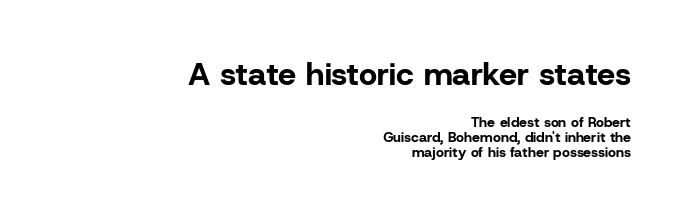
The image shows 32 px bold sans-serif type, upright; set right-aligned, tight line spacing (1.05x), normal letter spacing, not underlined; the first (top) block is 2.29x larger; low stroke contrast and a medium x-height.
